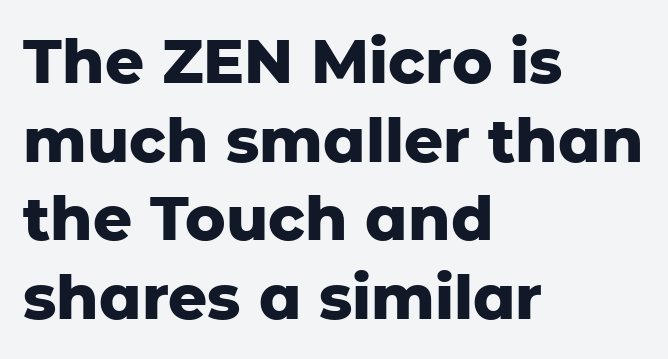
The image shows 61 px heavy sans-serif type, upright; set left-aligned, normal line spacing (1.29x), normal letter spacing, not underlined; low stroke contrast and a medium x-height.
